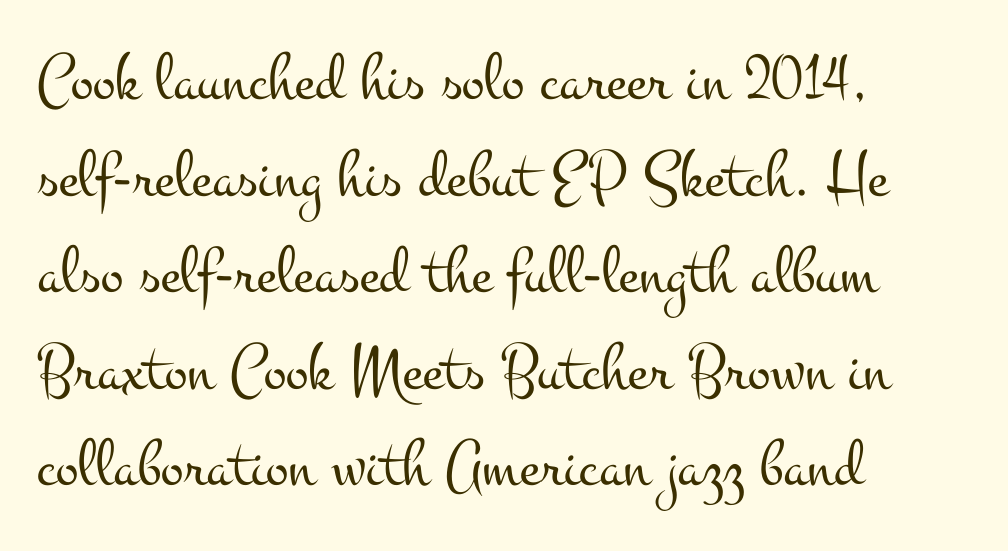
Spacing verdict: proportional, widths tailored to each character. Visually the block forms a straight wall on the left and a jagged coastline on the right. Glance below the letters and you will spot only blank space.
